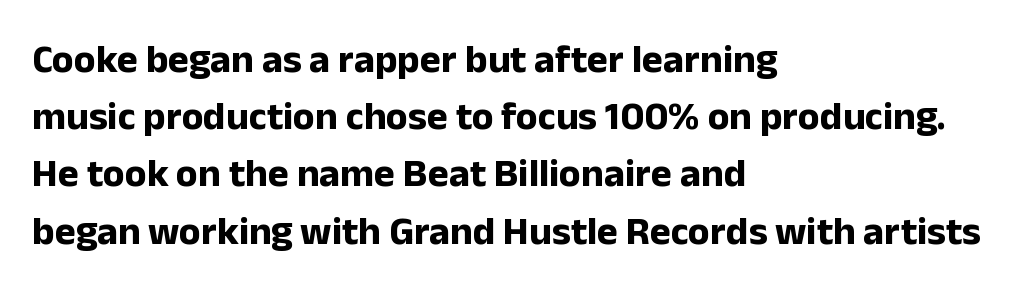
The image shows 40 px bold sans-serif type, upright; set left-aligned, normal line spacing (1.43x), normal letter spacing, not underlined; low stroke contrast and a medium x-height.
